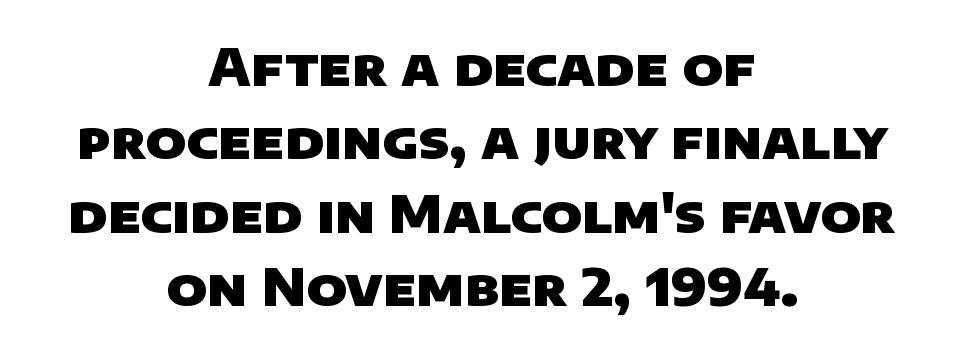
Q: Is the text bold? A: Yes.
Q: Is the typeface a serif or a sans-serif typeface? A: Sans-serif.
Q: Is the text underlined? A: No.
Q: How is the paragraph aligned? A: Centered.
Q: Is the spacing between letters normal or unusually wide? A: Normal.
Q: Is the spacing between lines tight, normal or loose? A: Normal.
Q: Width (condensed, normal, or wide)? A: Normal.
Q: Stroke contrast? A: Low.
Q: x-height? A: Large.
Q: Monospaced? A: No.
